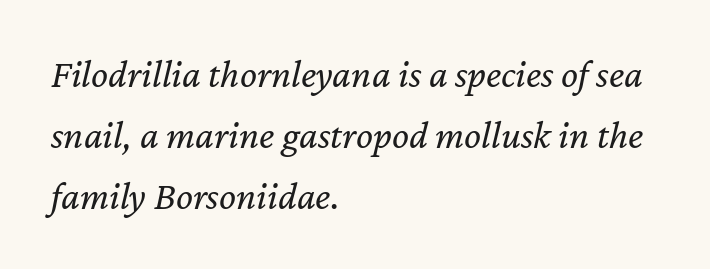
Q: Is the text bold? A: No.
Q: Is the text italic (slanted)? A: Yes, it leans right by about 12 degrees.
Q: Is the text underlined? A: No.
Q: How is the paragraph aligned? A: Left-aligned.
Q: Is the spacing between letters normal or unusually wide? A: Normal.
Q: Is the spacing between lines tight, normal or loose? A: Normal.
Q: Width (condensed, normal, or wide)? A: Normal.
Q: Stroke contrast? A: Low.
Q: x-height? A: Medium.
Q: Monospaced? A: No.
